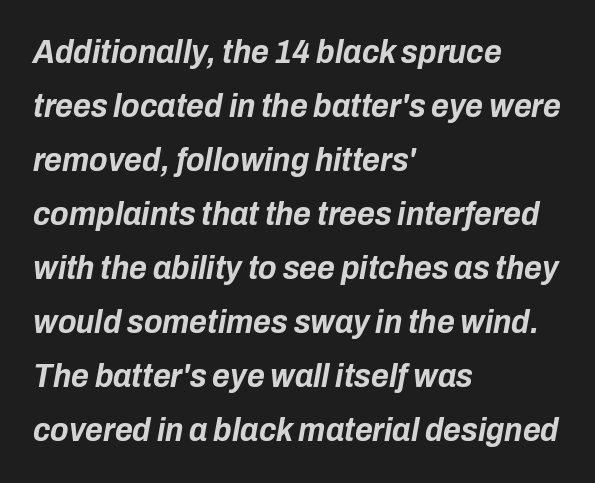
Q: Is the text bold? A: Yes.
Q: Is the text italic (slanted)? A: Yes, it leans right by about 10 degrees.
Q: Is the text underlined? A: No.
Q: How is the paragraph aligned? A: Left-aligned.
Q: Is the spacing between letters normal or unusually wide? A: Normal.
Q: Is the spacing between lines tight, normal or loose? A: Normal.
Q: Width (condensed, normal, or wide)? A: Condensed.
Q: Stroke contrast? A: Low.
Q: x-height? A: Medium.
Q: Monospaced? A: No.
